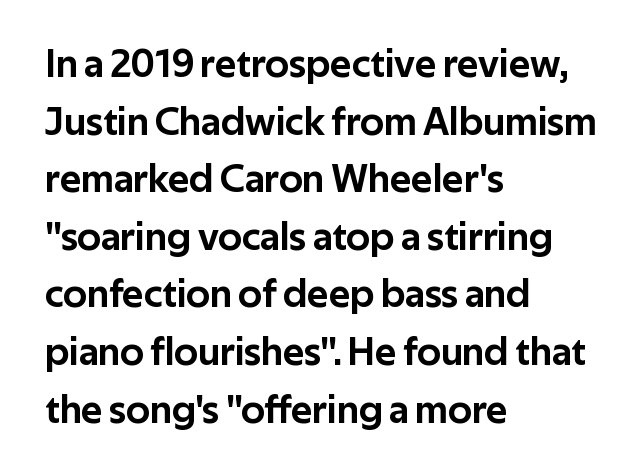
You can tell it's not italic because the verticals are truly vertical. The strip under each line holds only bare page. Layout note: lines flush left. Students, note that the glyphs here touch the page at normal intervals. Is this a fixed-width face? No — the glyphs have proportional, varying widths. Grotesque or geometric, the face here clearly has no serifs.
